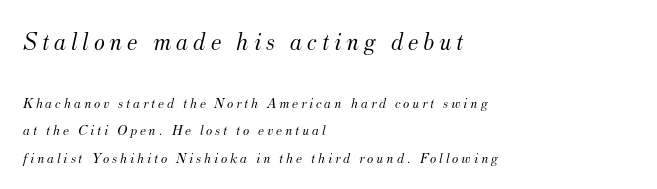
Q: Is the text bold? A: No.
Q: Is the text italic (slanted)? A: Yes, it leans right by about 12 degrees.
Q: Is the text underlined? A: No.
Q: How is the paragraph aligned? A: Left-aligned.
Q: Which block of text is set in a larger size, the first (top) or the second (bottom)? A: The first (top) one.
